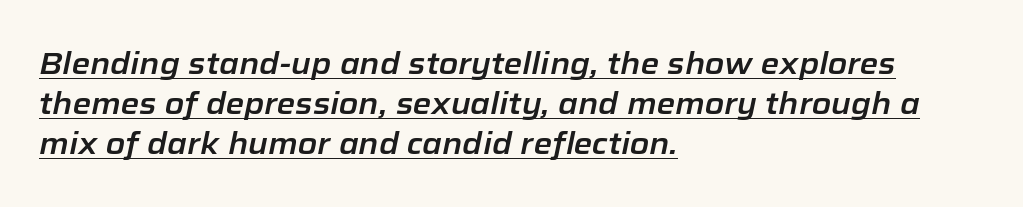
The image shows 30 px text type, italic (leaning right); set left-aligned, normal line spacing (1.33x), normal letter spacing, underlined; low stroke contrast and a medium x-height.
